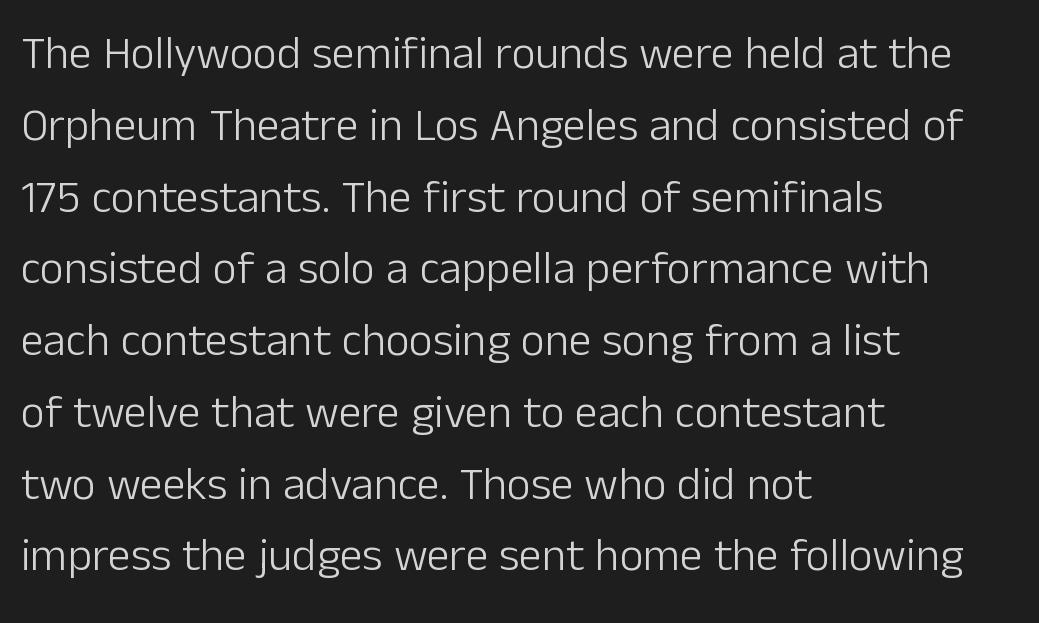
Q: Is the text bold? A: No.
Q: Is the text italic (slanted)? A: No, it is upright.
Q: Is the typeface a serif or a sans-serif typeface? A: Sans-serif.
Q: Is the text underlined? A: No.
Q: How is the paragraph aligned? A: Left-aligned.
Q: Is the spacing between letters normal or unusually wide? A: Normal.
Q: Is the spacing between lines tight, normal or loose? A: Normal.
Q: Width (condensed, normal, or wide)? A: Normal.
Q: Stroke contrast? A: Low.
Q: x-height? A: Medium.
Q: Monospaced? A: No.
